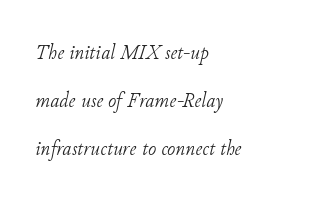
Rendered with sloped, italic letterforms. Rows of type keep a wide berth in the vertical direction. Students, note that the glyphs here touch the page at normal intervals. The lines are quadded left.
